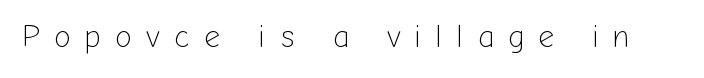
The image shows 31 px light sans-serif type, upright; set unusually wide letter spacing (+0.47 em), not underlined; low stroke contrast and a medium x-height.
